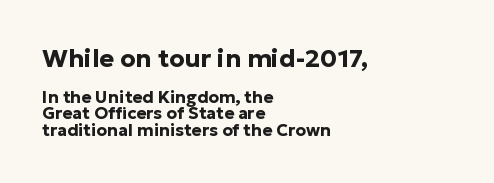
This sample uses an upright cut, with every glyph sitting square on the baseline. Summary of vertical rhythm: compact, with narrow interline spacing. This is heavy type, rendered in bold. Nobody touched the tracking dial on this one. The baseline area is clear. The block sitting higher on the canvas is the one with enlarged characters.
